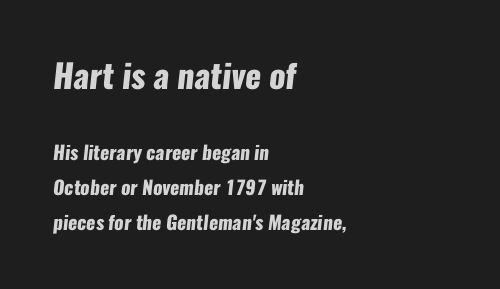
{"serif": "no", "bold": "yes", "weight": "heavy", "width": "condensed", "stroke_contrast": "low", "x_height": "medium", "monospaced": "no", "underline": "no", "align": "left", "line_spacing_ratio": 1.82, "letter_spacing": "normal", "letter_spacing_em": 0.0, "larger_block": "first", "size_ratio": 1.74, "glyph_px": 33}
